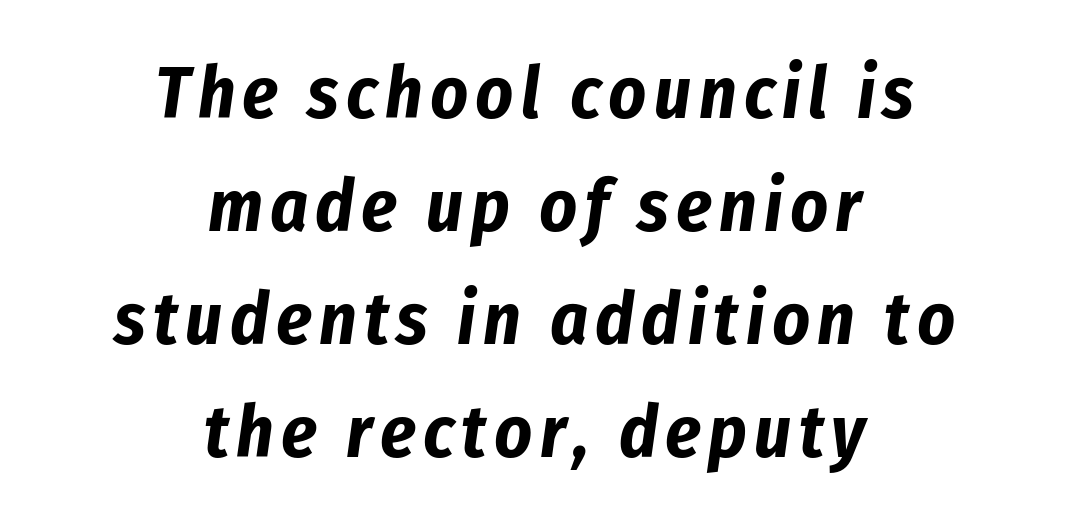
This sample has the flowing, uneven cadence of proportional lettering. Heavy, bold letterforms. The line-height multiplier appears to be the usual default. Reading down the block, each line starts at a different indent, mirrored at its end. Nobody drew a line under any word here. Compared with ordinary roman type, these characters are visibly tilted.
